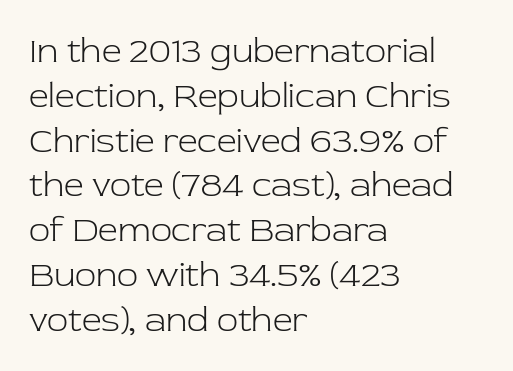
Q: Is the text bold? A: No.
Q: Is the text italic (slanted)? A: No, it is upright.
Q: Is the typeface a serif or a sans-serif typeface? A: Serif.
Q: Is the text underlined? A: No.
Q: How is the paragraph aligned? A: Left-aligned.
Q: Is the spacing between letters normal or unusually wide? A: Normal.
Q: Is the spacing between lines tight, normal or loose? A: Normal.
Q: Width (condensed, normal, or wide)? A: Normal.
Q: Stroke contrast? A: Low.
Q: x-height? A: Medium.
Q: Monospaced? A: No.
